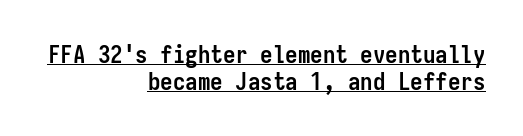
The image shows 25 px bold type, upright; set right-aligned, tight line spacing (1.07x), normal letter spacing, underlined.
